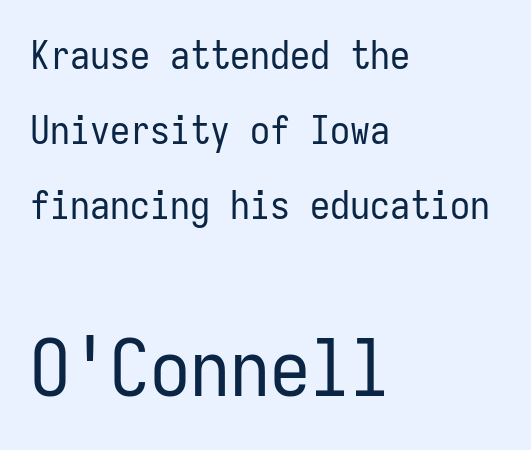
No italicization has been applied; the sample stays upright. One-word summary of the alignment: left. No feet cap the strokes, marking this as sans-serif type. The type is set solid horizontally, with unmodified tracking. Check the space under the baseline: it is left empty.
